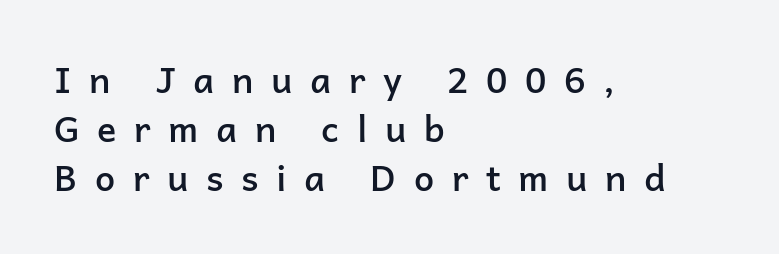
The image shows 36 px semibold sans-serif type, upright; set left-aligned, normal line spacing (1.36x), unusually wide letter spacing (+0.49 em), not underlined; low stroke contrast and a medium x-height.
